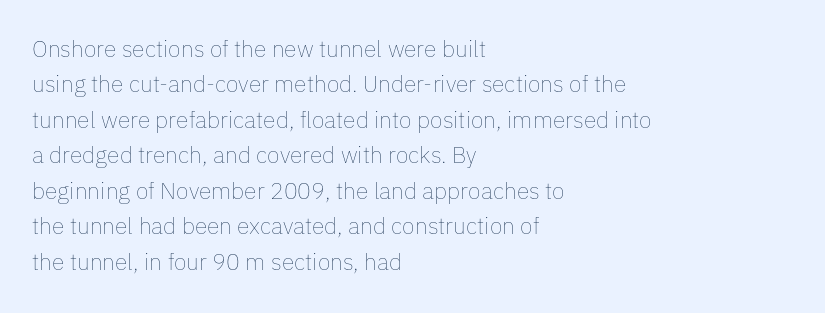
The image shows 23 px text type, upright; set left-aligned, normal line spacing (1.54x), normal letter spacing, not underlined.
